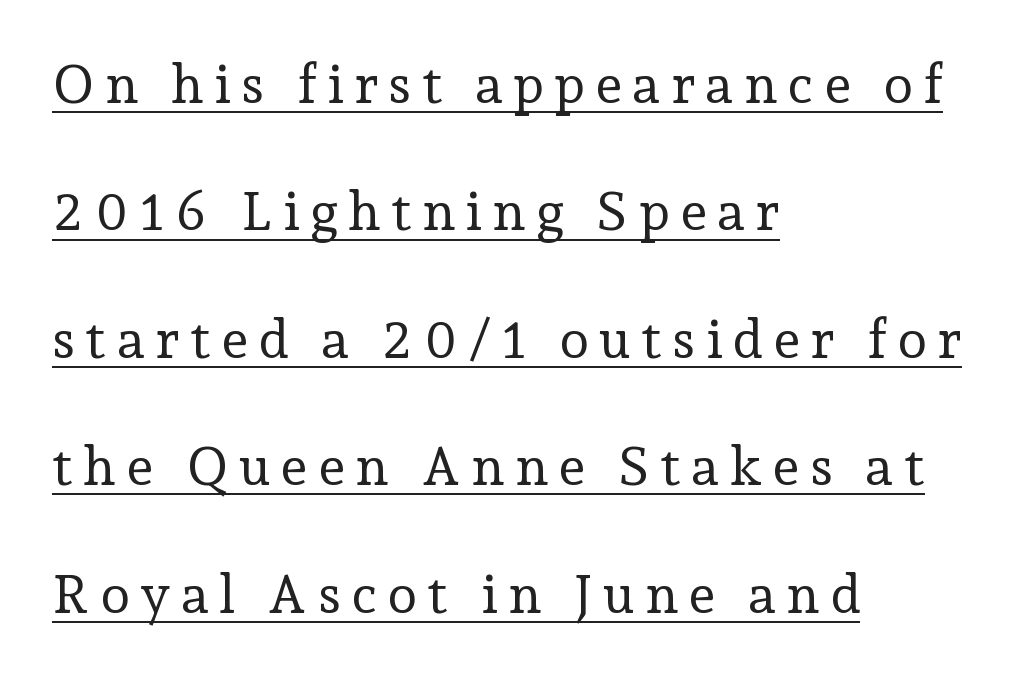
The image shows 54 px regular-weight serif type, upright; set left-aligned, loose line spacing (2.36x), underlined; low stroke contrast and a medium x-height.
